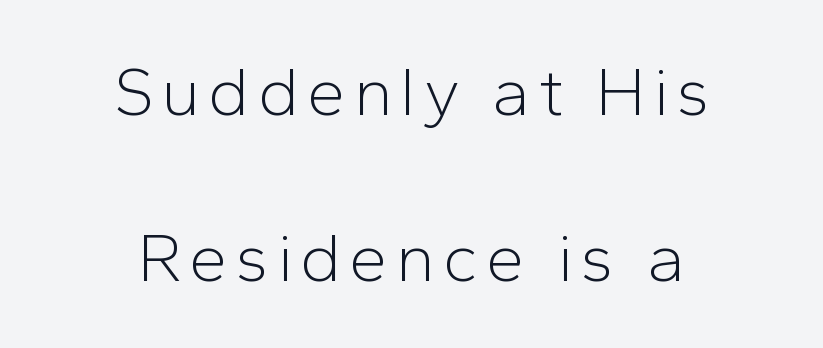
Whoever set this chose breathing room over compactness in the vertical rhythm. These glyphs show unthickened strokes, regular width or finer. Proportional: the letters do not fall into vertical columns. This rendering employs a face without finishing strokes, i.e., a sans-serif. The passage is arranged like a title page — every line centered.
